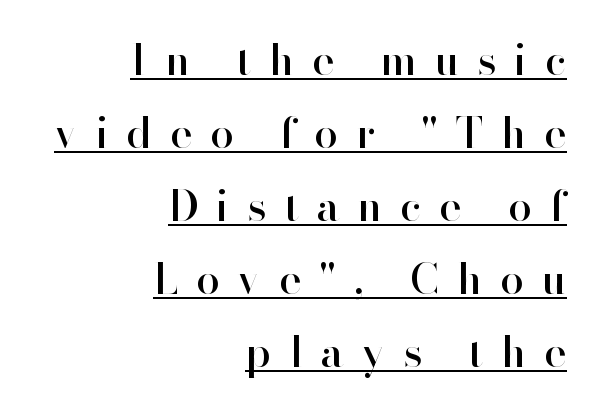
{"serif": "no", "italic": "no", "width": "normal", "stroke_contrast": "high", "x_height": "small", "monospaced": "no", "underline": "yes", "align": "right", "line_spacing_ratio": 1.74, "letter_spacing": "wide", "letter_spacing_em": 0.43, "glyph_px": 42}
